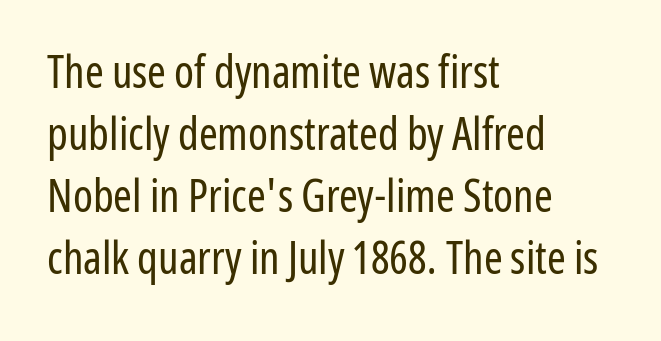
Leading: standard. The gaps between neighbouring characters are ordinary and unremarkable. Horizontal alignment here is leftward, the default for most running prose. Letters rest on an invisible, unmarked baseline. Proportional: the letters do not fall into vertical columns. The specimen reads as upright at a glance.
